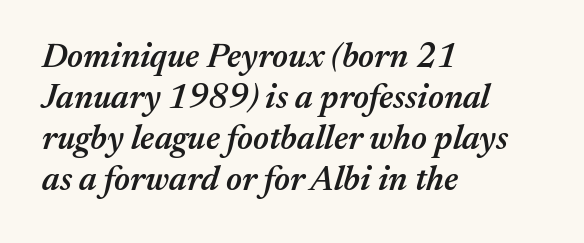
Q: Is the text bold? A: Semi-bold.
Q: Is the text italic (slanted)? A: Yes, it leans right by about 17 degrees.
Q: Is the text underlined? A: No.
Q: How is the paragraph aligned? A: Left-aligned.
Q: Is the spacing between letters normal or unusually wide? A: Normal.
Q: Width (condensed, normal, or wide)? A: Normal.
Q: Stroke contrast? A: Medium.
Q: x-height? A: Medium.
Q: Monospaced? A: No.
